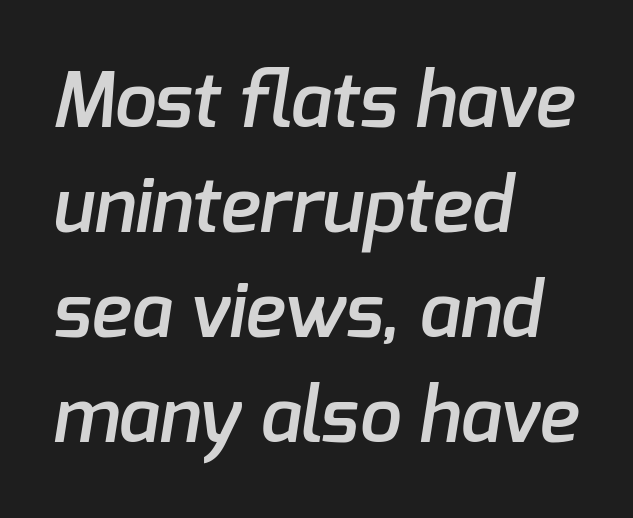
The image shows 75 px semibold sans-serif type; set left-aligned, normal line spacing (1.4x), normal letter spacing, not underlined; low stroke contrast and a medium x-height.
